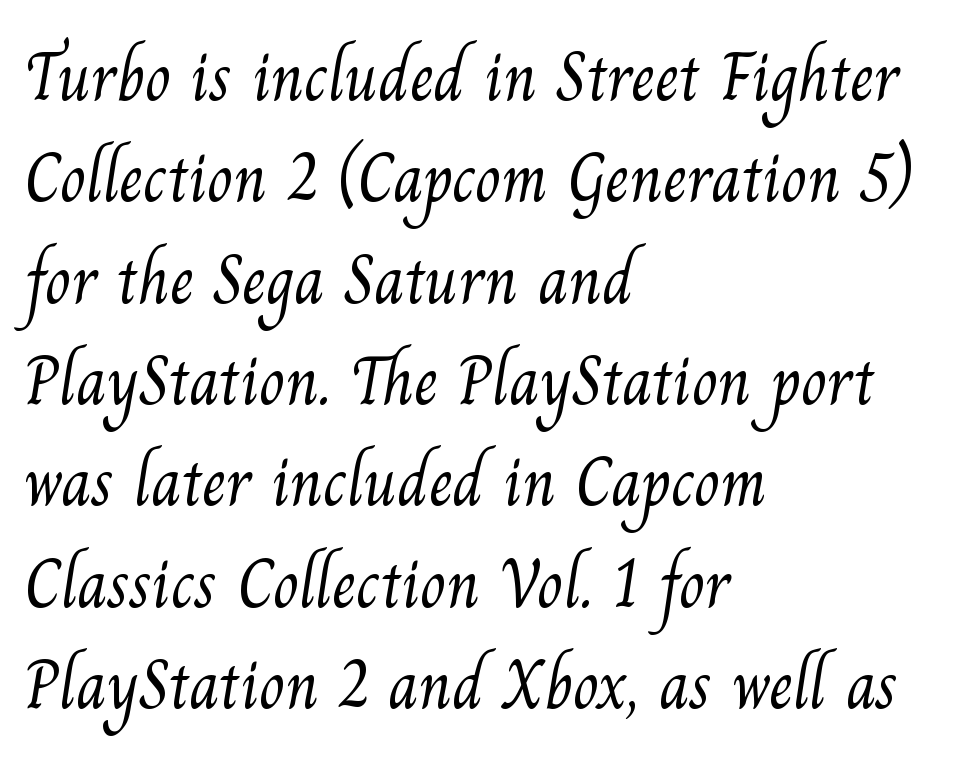
{"serif": "yes", "bold": "no", "weight": "light", "width": "normal", "stroke_contrast": "medium", "x_height": "small", "monospaced": "no", "underline": "no", "align": "left", "line_spacing": "normal", "line_spacing_ratio": 1.49, "letter_spacing": "normal", "letter_spacing_em": 0.0, "glyph_px": 68}
